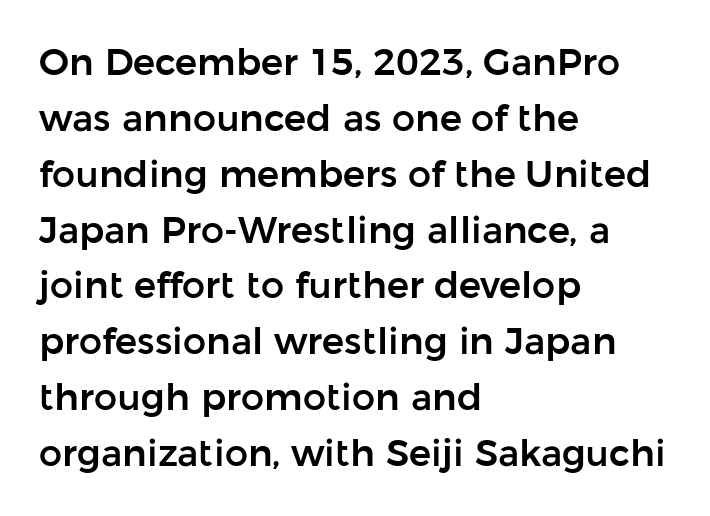
{"serif": "no", "italic": "no", "width": "normal", "stroke_contrast": "low", "x_height": "medium", "monospaced": "no", "underline": "no", "align": "left", "line_spacing": "normal", "line_spacing_ratio": 1.51, "letter_spacing": "normal", "letter_spacing_em": 0.0, "glyph_px": 37}
